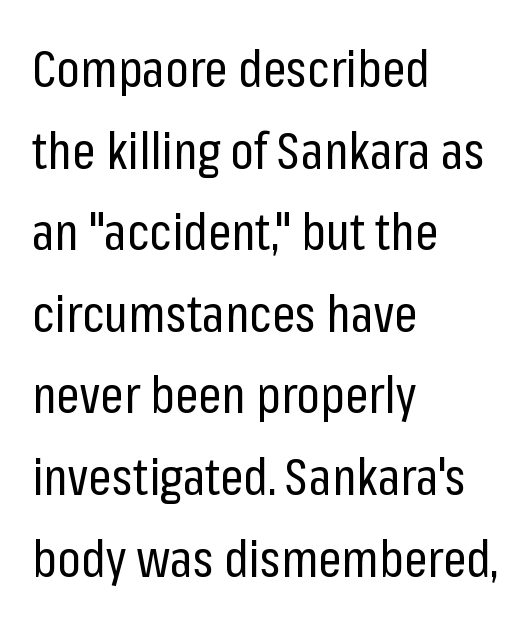
The image shows 51 px regular-weight, condensed sans-serif type, upright; set left-aligned, normal line spacing (1.6x), normal letter spacing, not underlined; low stroke contrast and a medium x-height.
